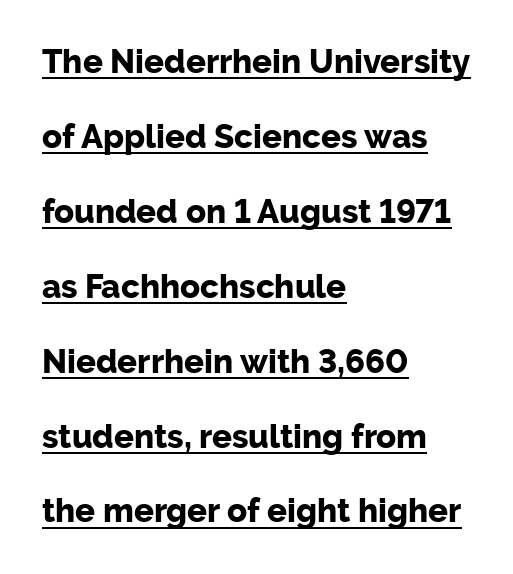
Typographic density is high because the face is bold. The line-height multiplier appears high, well above default. Look at the bottom of the vertical strokes: they stop flat, with no serifs. The setting favours the left margin, as ordinary paragraphs usually do. Is this a fixed-width face? No — the glyphs have proportional, varying widths.
